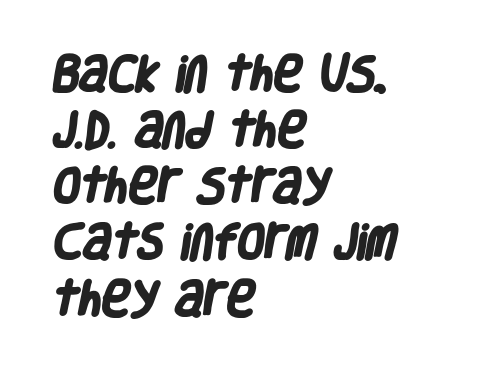
The vertical gap from one line to the next is medium. These lines carry a lot of weight — the face is fully bold. Classification — sans serif. Honestly, the letter spacing is just normal — you wouldn't notice it. Is this a fixed-width face? No — the glyphs have proportional, varying widths. Visually the block forms a straight wall on the left and a jagged coastline on the right.
